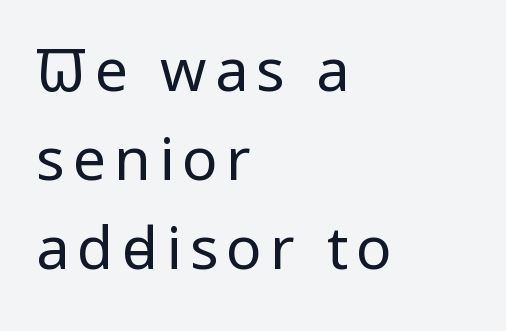
The image shows 59 px regular-weight, condensed sans-serif type, upright; set left-aligned, normal line spacing (1.51x), not underlined; low stroke contrast and a large x-height.
